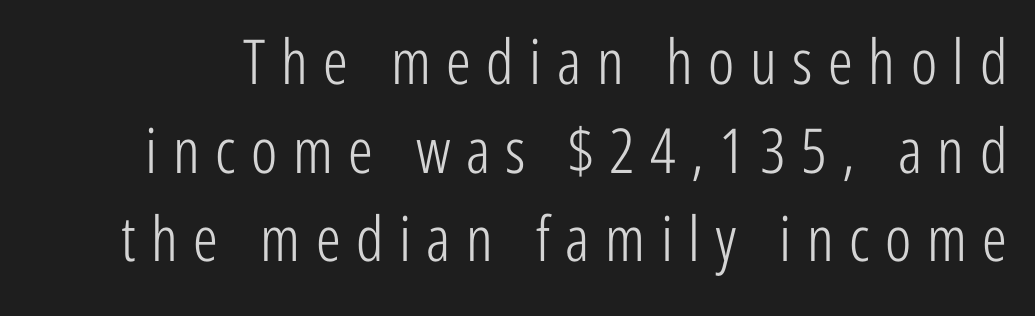
Q: Is the text bold? A: No.
Q: Is the text italic (slanted)? A: No, it is upright.
Q: Is the typeface a serif or a sans-serif typeface? A: Sans-serif.
Q: Is the text underlined? A: No.
Q: Is the spacing between letters normal or unusually wide? A: Unusually wide.
Q: Is the spacing between lines tight, normal or loose? A: Normal.
Q: Width (condensed, normal, or wide)? A: Condensed.
Q: Stroke contrast? A: Low.
Q: x-height? A: Medium.
Q: Monospaced? A: No.
